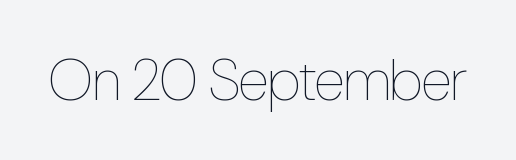
The image shows 58 px thin, condensed type, upright; set normal letter spacing, not underlined; low stroke contrast and a medium x-height.
